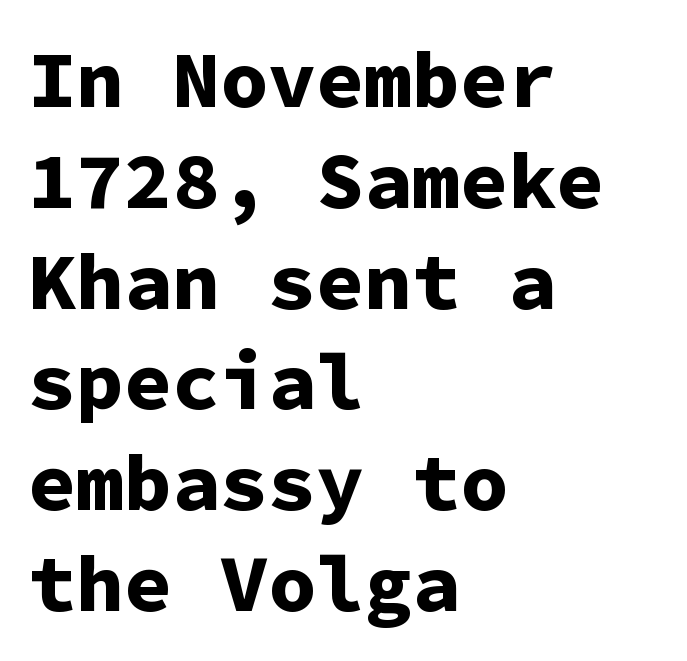
{"serif": "no", "italic": "no", "bold": "yes", "weight": "bold", "width": "normal", "stroke_contrast": "low", "x_height": "medium", "monospaced": "yes", "underline": "no", "align": "left", "line_spacing": "normal", "line_spacing_ratio": 1.26, "letter_spacing": "normal", "letter_spacing_em": 0.0, "glyph_px": 80}
